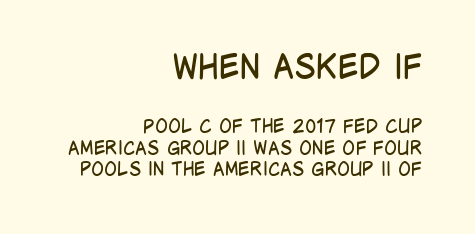
{"serif": "no", "italic": "no", "bold": "no", "weight": "regular", "width": "condensed", "stroke_contrast": "low", "x_height": "large", "monospaced": "no", "underline": "no", "align": "right", "line_spacing": "tight", "line_spacing_ratio": 1.12, "letter_spacing": "normal", "letter_spacing_em": 0.0, "larger_block": "first", "size_ratio": 1.79, "glyph_px": 34}
